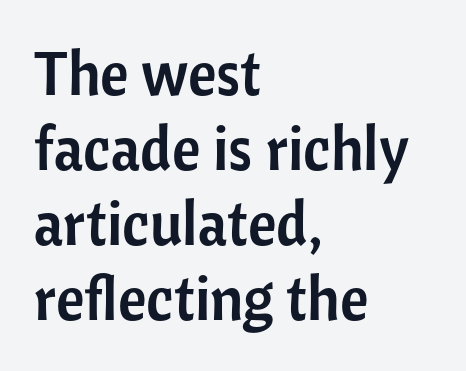
Does the type have serifs? No, each stem ends abruptly. Words float on clear page, feet unadorned. Spacing verdict: proportional, widths tailored to each character. Ordinary non-slanted type is in use. The setting favours the left margin, as ordinary paragraphs usually do.
